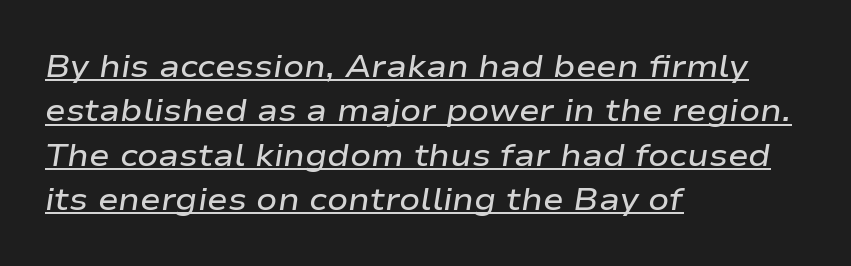
How would I describe the line gaps? Plain and ordinary. The face used here appears with an underline applied. A student would call this left alignment; a typographer would say flush left, rag right. Summary of weight: moderately heavy, a semibold. Proportional: the letters do not fall into vertical columns.
